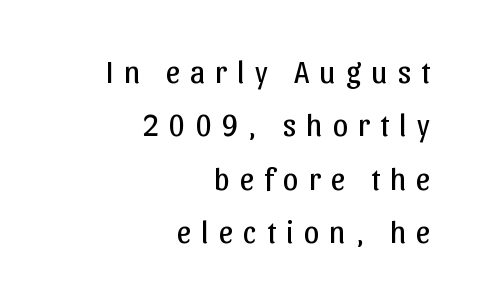
Q: Is the text bold? A: No.
Q: Is the text italic (slanted)? A: No, it is upright.
Q: Is the typeface a serif or a sans-serif typeface? A: Sans-serif.
Q: Is the text underlined? A: No.
Q: How is the paragraph aligned? A: Right-aligned.
Q: Is the spacing between letters normal or unusually wide? A: Unusually wide.
Q: Width (condensed, normal, or wide)? A: Normal.
Q: Stroke contrast? A: Low.
Q: x-height? A: Medium.
Q: Monospaced? A: No.
